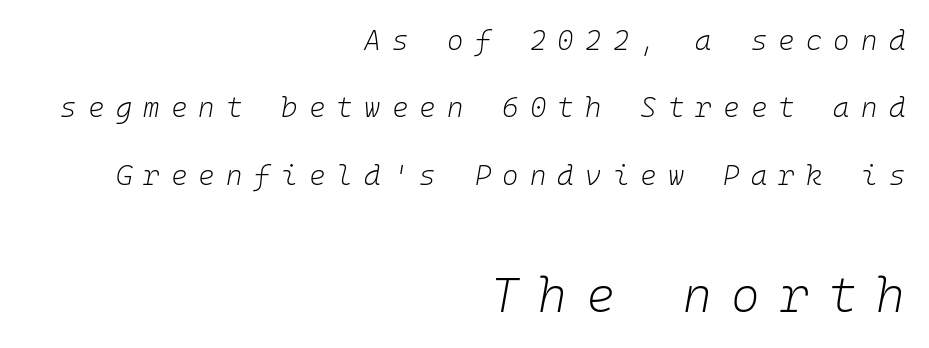
Q: Is the text bold? A: No.
Q: Is the text italic (slanted)? A: Yes, it leans right by about 10 degrees.
Q: Is the text underlined? A: No.
Q: How is the paragraph aligned? A: Right-aligned.
Q: Is the spacing between letters normal or unusually wide? A: Unusually wide.
Q: Is the spacing between lines tight, normal or loose? A: Loose.
Q: Which block of text is set in a larger size, the first (top) or the second (bottom)? A: The second (bottom) one.
Q: Width (condensed, normal, or wide)? A: Normal.
Q: Stroke contrast? A: Low.
Q: x-height? A: Medium.
Q: Monospaced? A: Yes.
